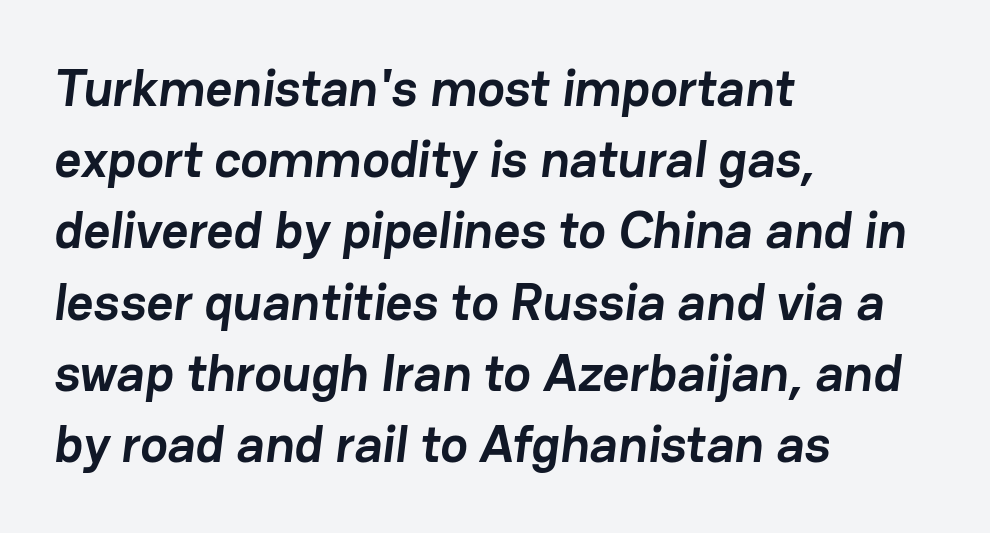
{"serif": "no", "bold": "yes", "weight": "semibold", "width": "normal", "stroke_contrast": "low", "x_height": "medium", "monospaced": "no", "underline": "no", "align": "left", "line_spacing": "normal", "line_spacing_ratio": 1.37, "letter_spacing": "normal", "letter_spacing_em": 0.0, "glyph_px": 52}
